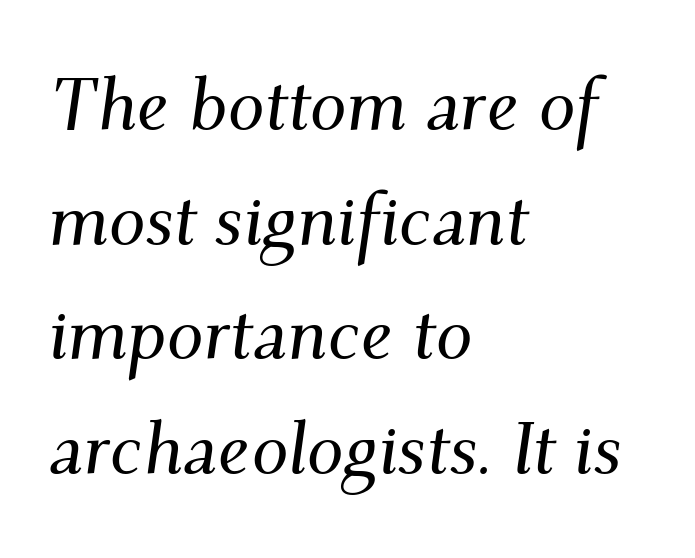
{"serif": "yes", "italic": "yes", "lean": "right", "slant_degrees": 9, "width": "normal", "stroke_contrast": "medium", "x_height": "small", "monospaced": "no", "underline": "no", "align": "left", "line_spacing": "normal", "line_spacing_ratio": 1.57, "letter_spacing": "normal", "letter_spacing_em": 0.0, "glyph_px": 73}
